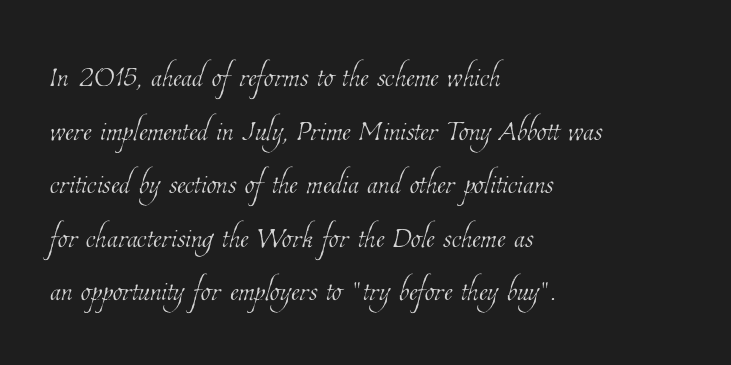
{"bold": "no", "weight": "thin", "width": "condensed", "stroke_contrast": "low", "x_height": "medium", "monospaced": "no", "underline": "no", "align": "left", "line_spacing": "normal", "line_spacing_ratio": 1.34, "letter_spacing": "normal", "letter_spacing_em": 0.0, "glyph_px": 40}
